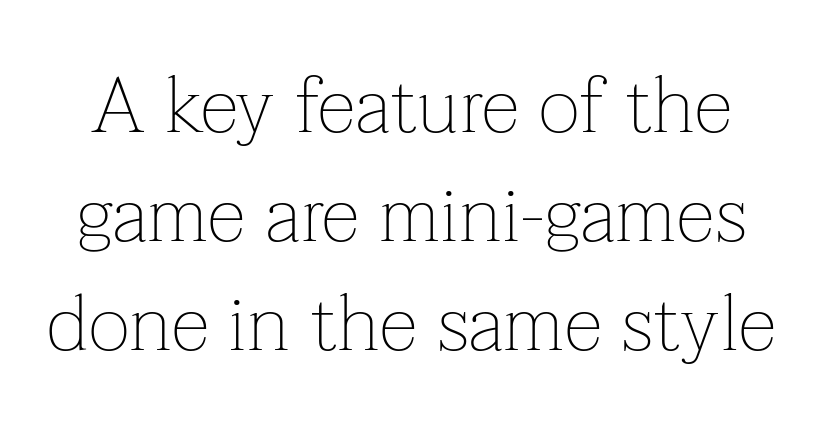
The image shows 79 px thin serif type, upright; set normal line spacing (1.38x), normal letter spacing, not underlined; low stroke contrast and a medium x-height.
